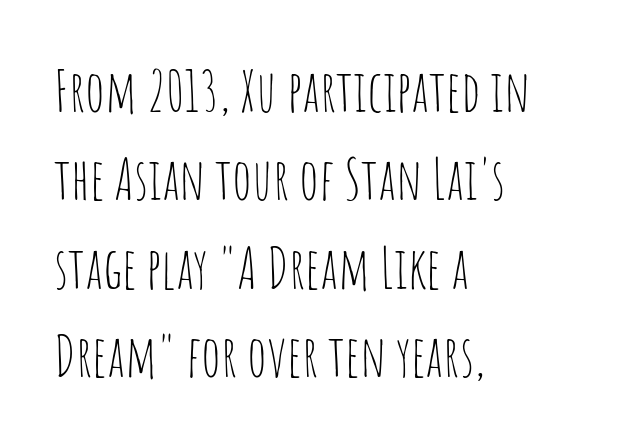
The image shows 57 px thin, condensed sans-serif type, upright; set left-aligned, normal line spacing (1.55x), normal letter spacing, not underlined; low stroke contrast and a large x-height.
